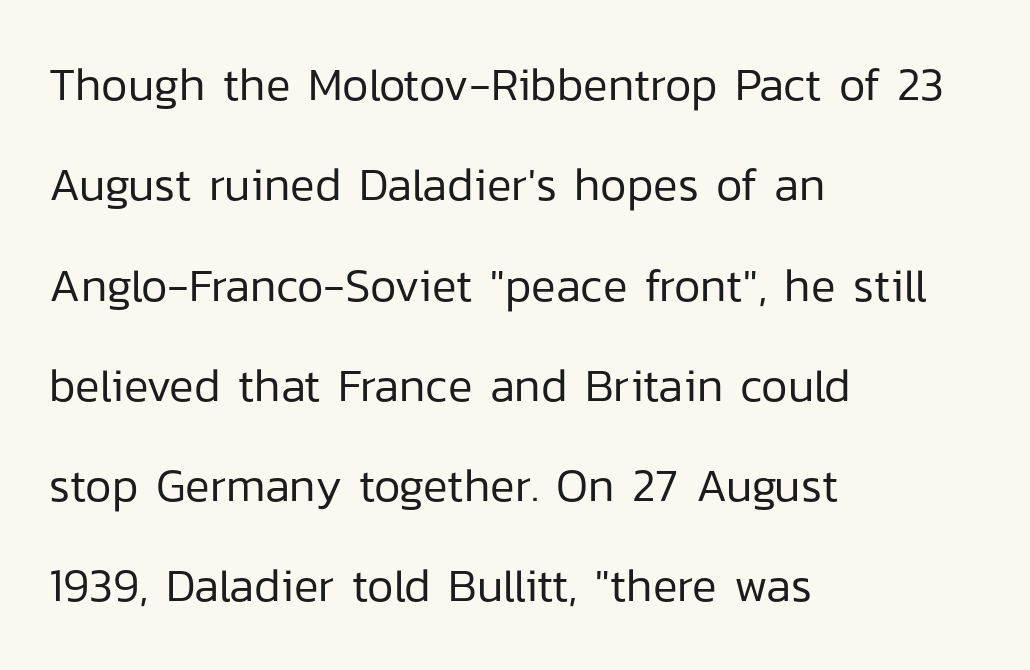
Is this a fixed-width face? No — the glyphs have proportional, varying widths. Inter-character spacing is left at the font's built-in metrics. Counters stay open thanks to moderate or lighter strokes. Letters rest on an invisible, unmarked baseline. The lettering stays uniformly vertical, giving the passage a roman look. Look at the bottom of the vertical strokes: they stop flat, with no serifs.
